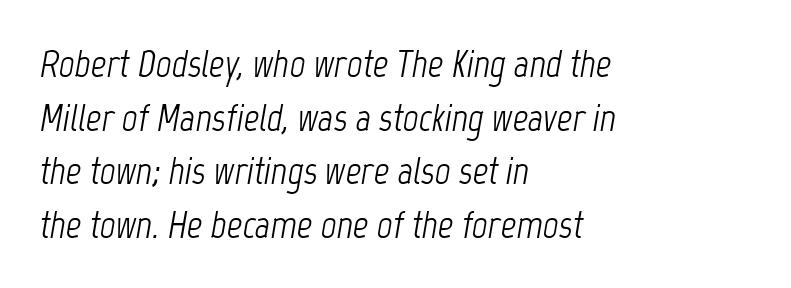
{"italic": "yes", "lean": "right", "slant_degrees": 12, "bold": "no", "weight": "light", "width": "condensed", "stroke_contrast": "low", "x_height": "medium", "monospaced": "no", "underline": "no", "align": "left", "line_spacing": "normal", "line_spacing_ratio": 1.41, "letter_spacing": "normal", "letter_spacing_em": 0.0, "glyph_px": 38}
